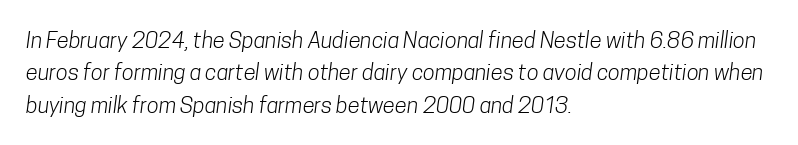
Stems and bowls with no extra thickness — not bold. The block of text has a typical density, with ordinary space between rows. Rule under the text: the space is simply empty. The tracking reads as untouched default to a designer's eye. A classic flush-left, rag-right setting is used for this passage.
